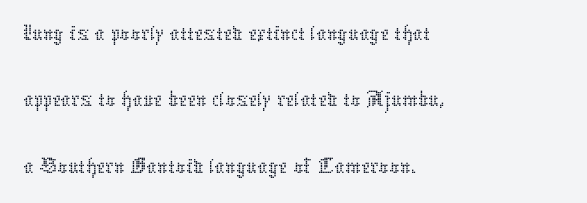
{"italic": "no", "bold": "no", "weight": "thin", "width": "normal", "stroke_contrast": "low", "x_height": "medium", "monospaced": "no", "underline": "no", "align": "left", "line_spacing": "normal", "line_spacing_ratio": 1.33, "letter_spacing": "normal", "letter_spacing_em": 0.0, "glyph_px": 50}
